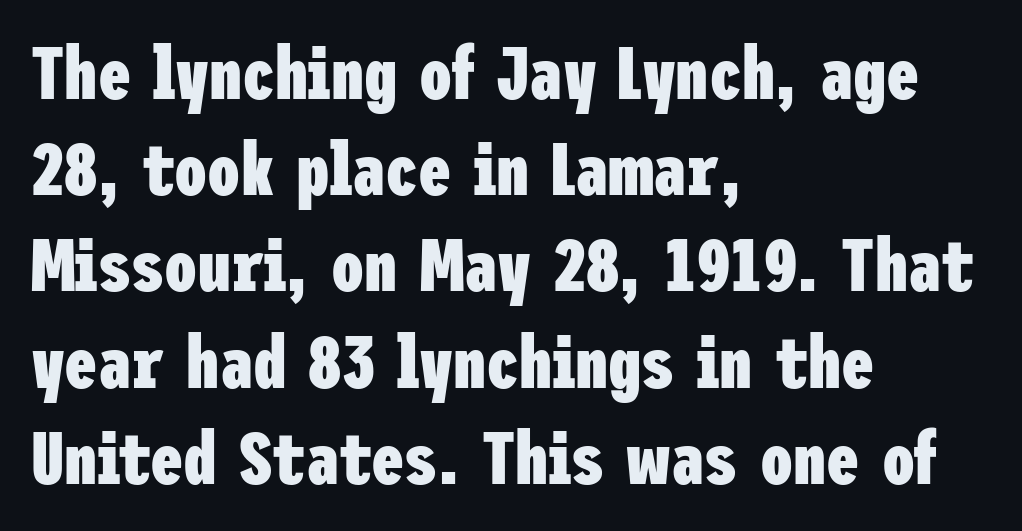
The image shows 74 px heavy, condensed sans-serif type, upright; set left-aligned, normal line spacing (1.3x), normal letter spacing, not underlined; low stroke contrast and a medium x-height.
